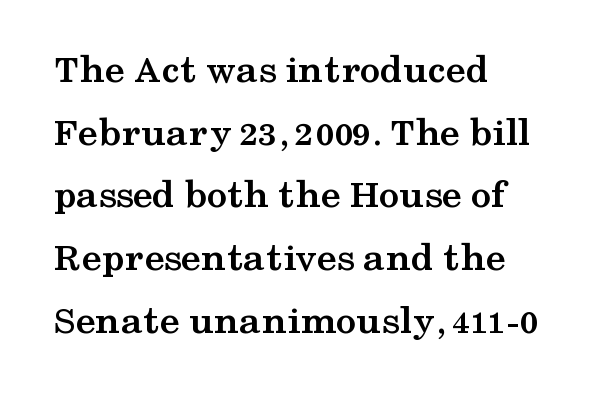
{"serif": "yes", "italic": "no", "bold": "yes", "weight": "semibold", "width": "wide", "stroke_contrast": "medium", "x_height": "medium", "monospaced": "no", "underline": "no", "align": "left", "line_spacing": "normal", "line_spacing_ratio": 1.53, "letter_spacing": "normal", "letter_spacing_em": 0.0, "glyph_px": 41}
